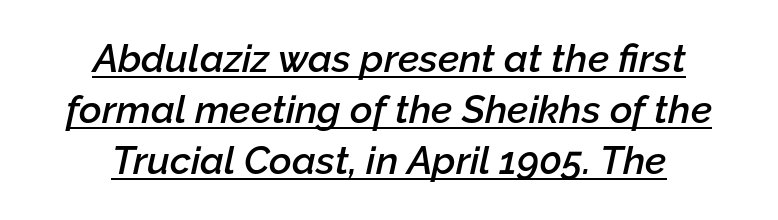
Q: Is the text bold? A: Semi-bold.
Q: Is the text italic (slanted)? A: Yes, it leans right by about 12 degrees.
Q: Is the text underlined? A: Yes.
Q: How is the paragraph aligned? A: Centered.
Q: Is the spacing between letters normal or unusually wide? A: Normal.
Q: Is the spacing between lines tight, normal or loose? A: Normal.
Q: Width (condensed, normal, or wide)? A: Normal.
Q: Stroke contrast? A: Low.
Q: x-height? A: Medium.
Q: Monospaced? A: No.
